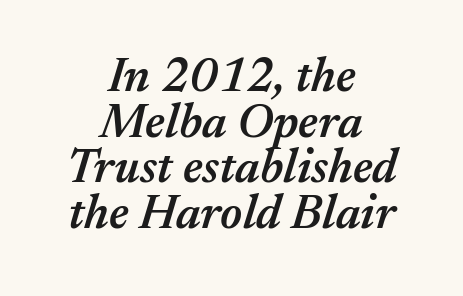
The image shows 48 px semibold type, italic (leaning right); set centered, tight line spacing (0.95x), normal letter spacing, not underlined; medium stroke contrast and a medium x-height.
